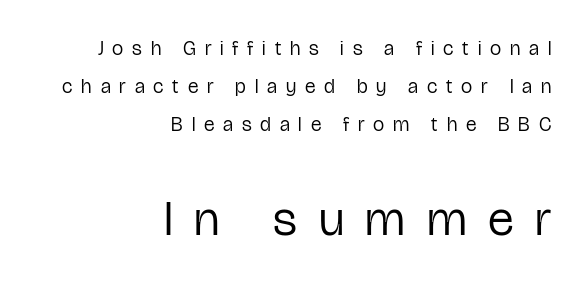
{"serif": "no", "italic": "no", "bold": "no", "weight": "regular", "width": "condensed", "stroke_contrast": "low", "x_height": "medium", "monospaced": "no", "underline": "no", "align": "right", "line_spacing": "loose", "line_spacing_ratio": 1.9, "letter_spacing": "wide", "letter_spacing_em": 0.44, "larger_block": "second", "size_ratio": 2.45, "glyph_px": 49}
